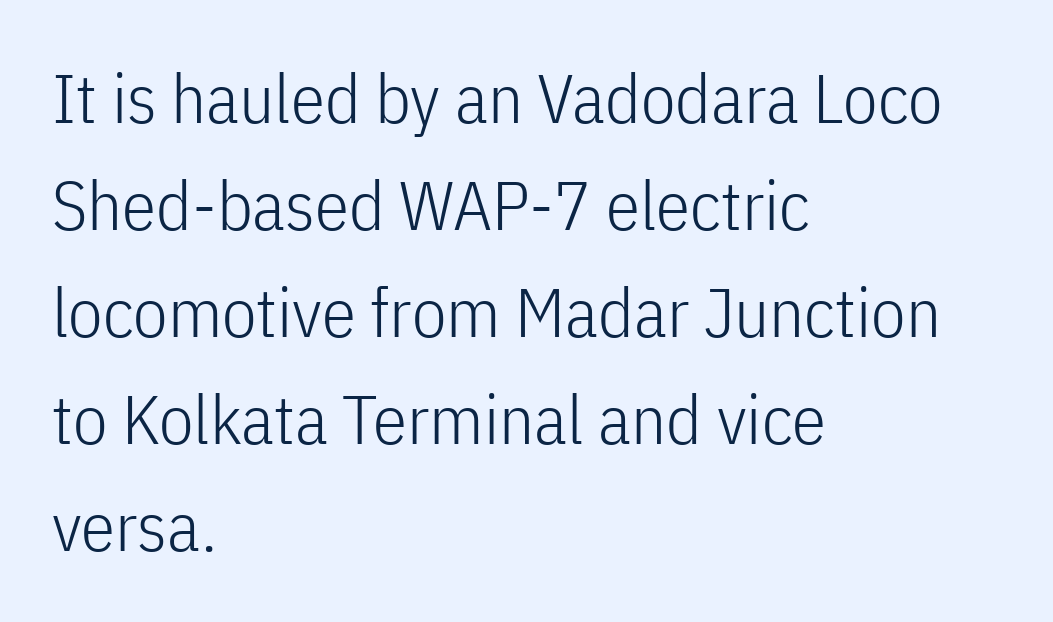
The image shows 69 px light, condensed sans-serif type, upright; set left-aligned, normal line spacing (1.55x), normal letter spacing, not underlined; low stroke contrast and a medium x-height.
